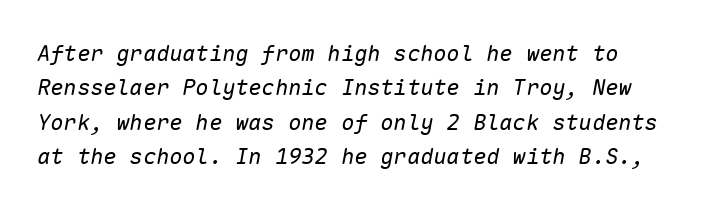
Q: Is the text bold? A: No.
Q: Is the text italic (slanted)? A: Yes, it leans right by about 10 degrees.
Q: Is the text underlined? A: No.
Q: Is the spacing between letters normal or unusually wide? A: Normal.
Q: Is the spacing between lines tight, normal or loose? A: Normal.
